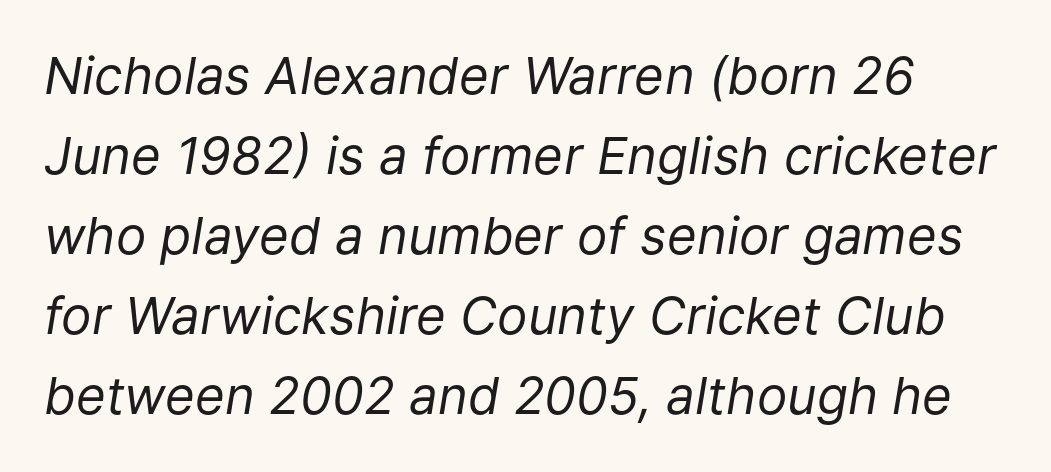
Q: Is the text bold? A: No.
Q: Is the text italic (slanted)? A: Yes, it leans right by about 9 degrees.
Q: Is the text underlined? A: No.
Q: Is the spacing between letters normal or unusually wide? A: Normal.
Q: Is the spacing between lines tight, normal or loose? A: Normal.
Q: Width (condensed, normal, or wide)? A: Normal.
Q: Stroke contrast? A: Low.
Q: x-height? A: Medium.
Q: Monospaced? A: No.
